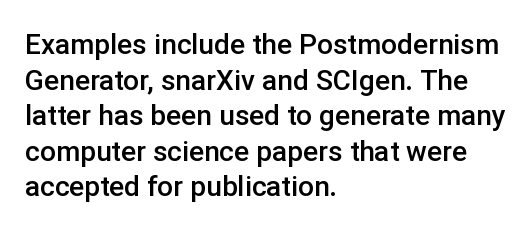
{"serif": "no", "italic": "no", "bold": "semi", "weight": "semibold", "width": "normal", "stroke_contrast": "low", "x_height": "medium", "monospaced": "no", "underline": "no", "align": "left", "line_spacing": "normal", "line_spacing_ratio": 1.27, "letter_spacing": "normal", "letter_spacing_em": 0.0, "glyph_px": 28}
